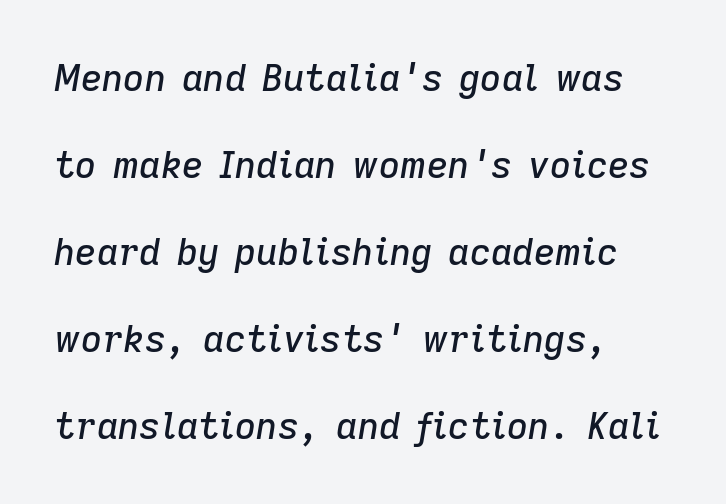
The image shows 37 px text type, italic (leaning right); set left-aligned, loose line spacing (2.35x), normal letter spacing, not underlined; low stroke contrast and a medium x-height.
